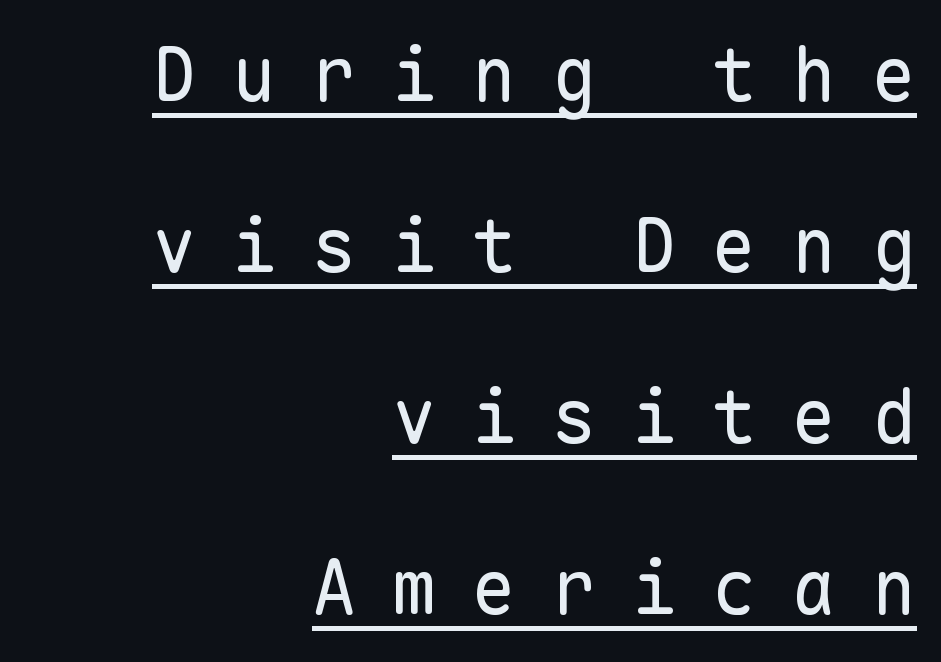
The image shows 74 px regular-weight sans-serif type, upright, monospaced; set right-aligned, loose line spacing (2.31x), unusually wide letter spacing (+0.48 em), underlined; low stroke contrast and a medium x-height.
